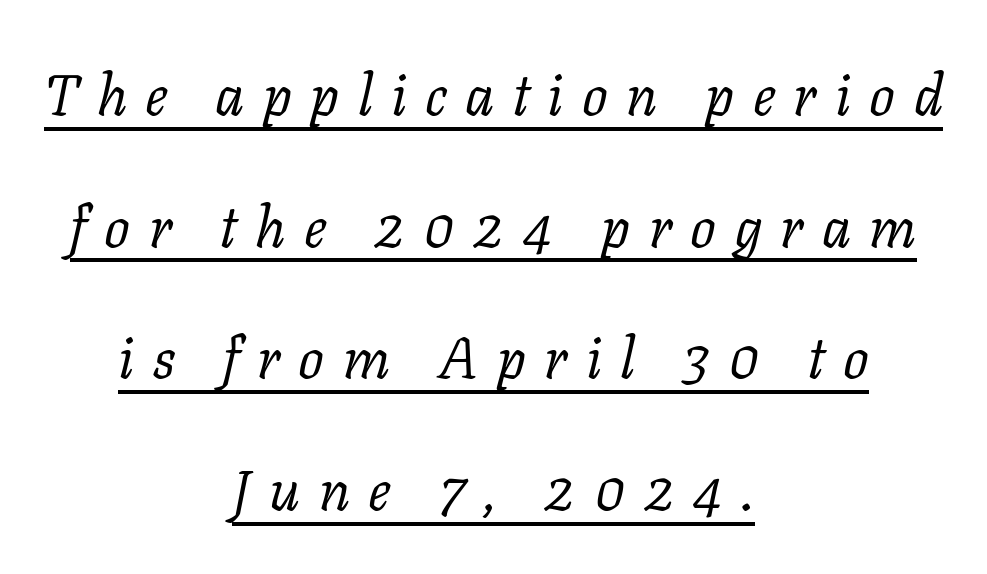
One-word summary of the alignment: center. Does the type have serifs? Yes, each stem ends in a small foot. Characters are canted at an angle relative to the baseline's perpendicular. The space between consecutive lines is lavish. Is this a fixed-width face? No — the glyphs have proportional, varying widths.
